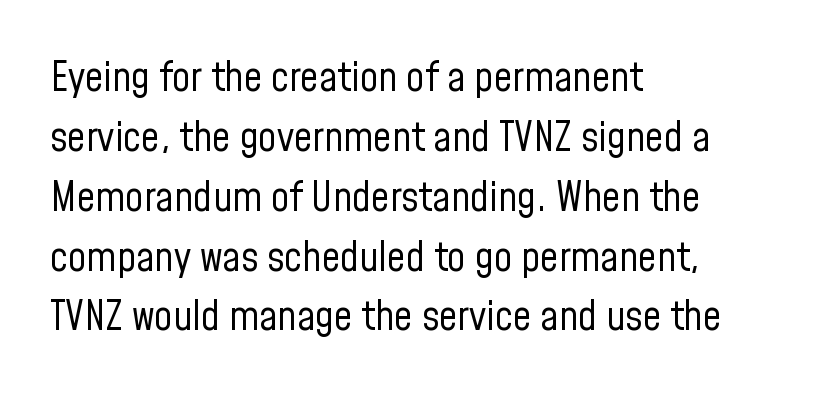
{"serif": "no", "italic": "no", "bold": "no", "weight": "regular", "width": "condensed", "stroke_contrast": "low", "x_height": "medium", "monospaced": "no", "underline": "no", "align": "left", "line_spacing": "normal", "line_spacing_ratio": 1.46, "letter_spacing": "normal", "letter_spacing_em": 0.0, "glyph_px": 41}
